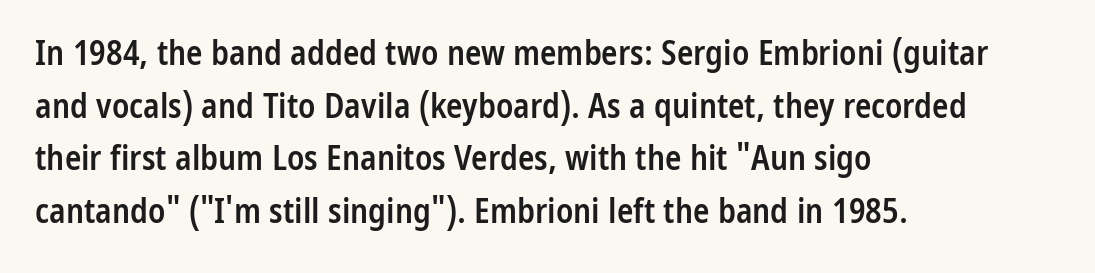
The image shows 34 px semibold, condensed sans-serif type, upright; set left-aligned, normal line spacing (1.55x), normal letter spacing, not underlined; low stroke contrast and a medium x-height.
